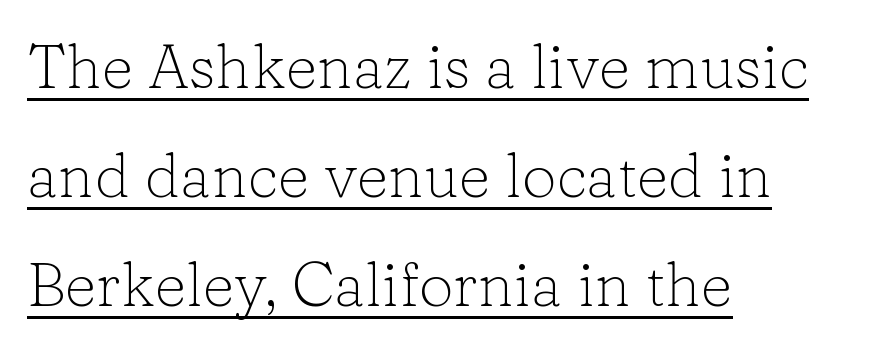
The image shows 62 px light serif type, upright; set left-aligned, line spacing 1.76x, normal letter spacing, underlined; low stroke contrast and a medium x-height.
